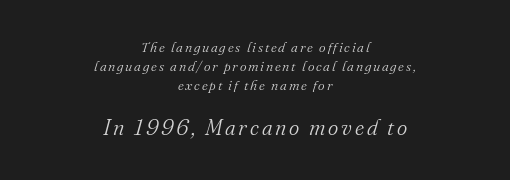
The passage shown is not underscored anywhere. The characters are drawn with everyday or finer stroke widths. Leading: standard. Tall strokes in this sample are angled rather than plumb. Is the block centered? Yes — each line is placed symmetrically about the middle.
